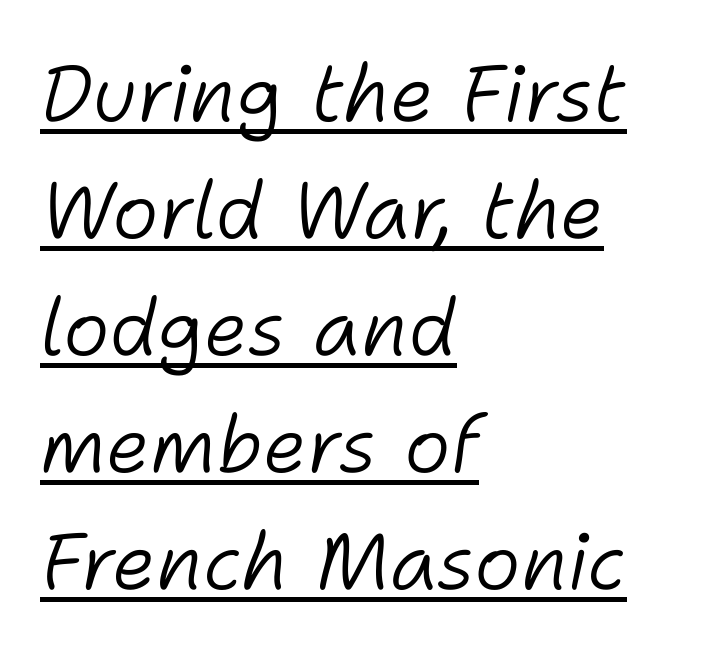
Underline: present. A normal amount of white space separates one row of letters from the next. Each letter keeps its own natural width here, so spacing adapts to shape. It's the slanting kind of type. The lines in this sample share a left origin and differ only in where they stop. Nobody touched the tracking dial on this one.
